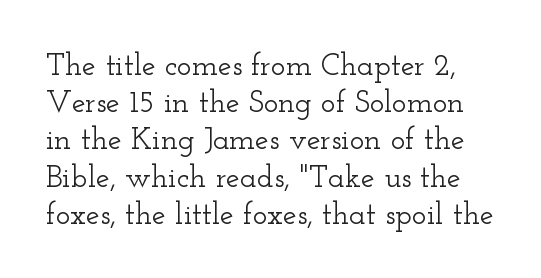
Q: Is the text italic (slanted)? A: No, it is upright.
Q: Is the typeface a serif or a sans-serif typeface? A: Serif.
Q: Is the text underlined? A: No.
Q: Is the spacing between letters normal or unusually wide? A: Normal.
Q: Width (condensed, normal, or wide)? A: Wide.
Q: Stroke contrast? A: Low.
Q: x-height? A: Small.
Q: Monospaced? A: No.
